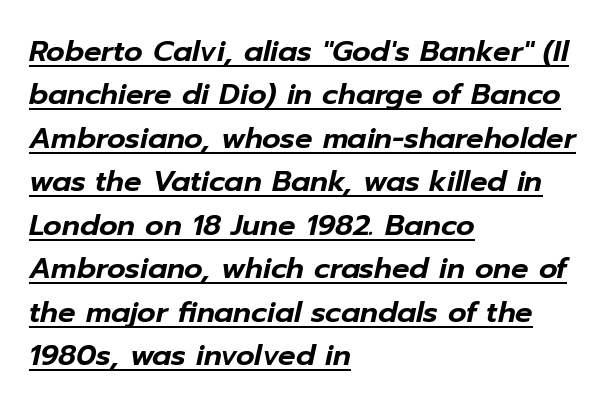
Q: Is the text italic (slanted)? A: Yes, it leans right by about 12 degrees.
Q: Is the text underlined? A: Yes.
Q: How is the paragraph aligned? A: Left-aligned.
Q: Is the spacing between letters normal or unusually wide? A: Normal.
Q: Is the spacing between lines tight, normal or loose? A: Normal.
Q: Width (condensed, normal, or wide)? A: Normal.
Q: Stroke contrast? A: Low.
Q: x-height? A: Medium.
Q: Monospaced? A: No.
